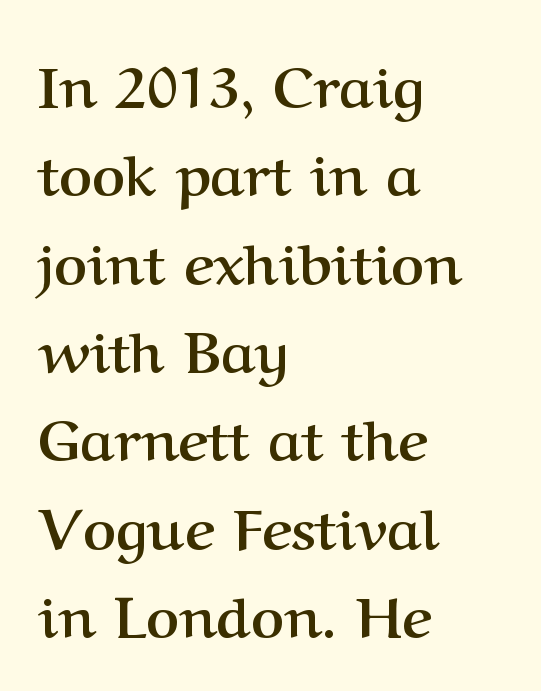
Successive baselines arrive at the customary interval. Any mark beneath the type? The region is blank. The typesetting leans heavy: a genuine bold. Horizontally, the lines are justified to the leading edge only. These lines were composed using upright roman letters.
